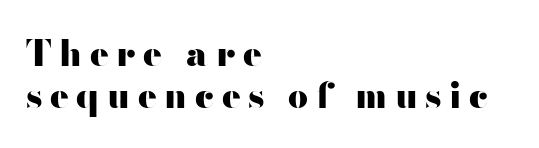
{"italic": "no", "bold": "yes", "weight": "heavy", "width": "wide", "stroke_contrast": "high", "x_height": "small", "monospaced": "no", "underline": "no", "align": "left", "line_spacing_ratio": 1.19, "letter_spacing": "wide", "letter_spacing_em": 0.22, "glyph_px": 35}
